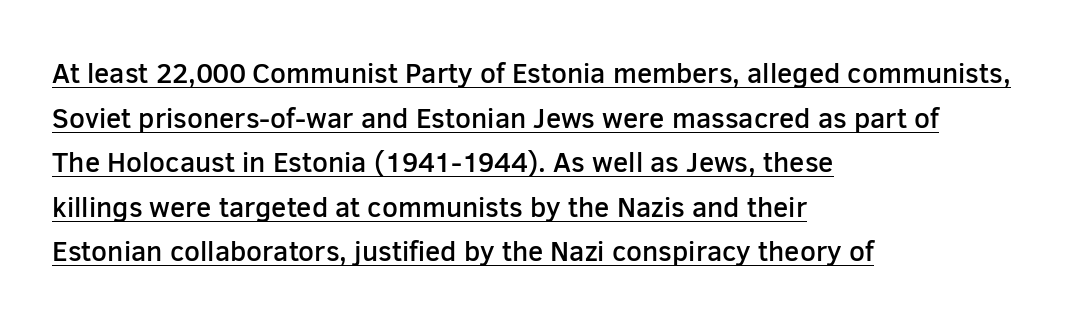
Q: Is the text bold? A: Semi-bold.
Q: Is the text italic (slanted)? A: No, it is upright.
Q: Is the typeface a serif or a sans-serif typeface? A: Sans-serif.
Q: Is the text underlined? A: Yes.
Q: How is the paragraph aligned? A: Left-aligned.
Q: Is the spacing between letters normal or unusually wide? A: Normal.
Q: Is the spacing between lines tight, normal or loose? A: Normal.
Q: Width (condensed, normal, or wide)? A: Normal.
Q: Stroke contrast? A: Low.
Q: x-height? A: Medium.
Q: Monospaced? A: No.
